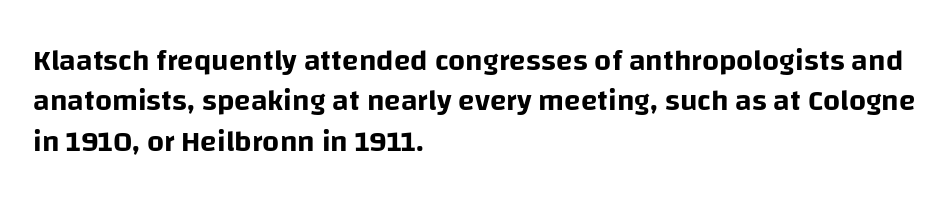
These lines were composed using upright roman letters. The lines are quadded left. These lines sit exactly where default settings would place them. Looks like regular typesetting: each glyph gets only the width it needs.
